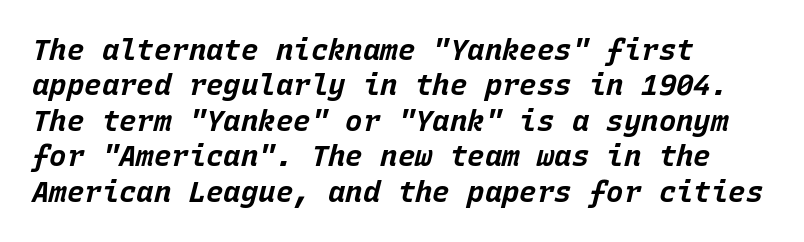
Glance below the letters and you will spot only blank space. The rendering uses typewriter-style spacing with identical character cells. The setting favours the left margin, as ordinary paragraphs usually do. When letters slant like this, we call the style italic. You'd pick this weight for a headline — it's a proper bold. Spacing between characters is what you'd get straight out of the box.
